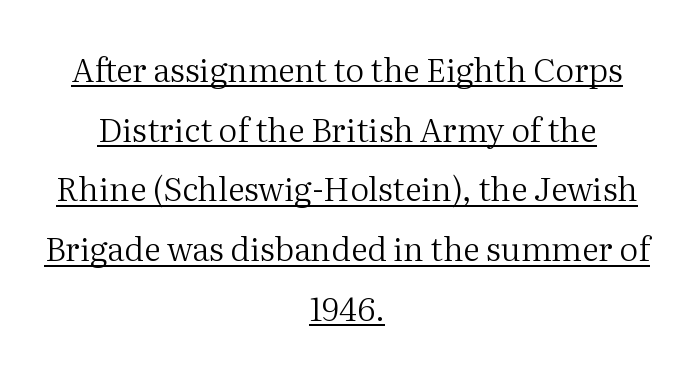
Q: Is the text bold? A: No.
Q: Is the text italic (slanted)? A: No, it is upright.
Q: Is the typeface a serif or a sans-serif typeface? A: Serif.
Q: Is the text underlined? A: Yes.
Q: How is the paragraph aligned? A: Centered.
Q: Is the spacing between letters normal or unusually wide? A: Normal.
Q: Width (condensed, normal, or wide)? A: Normal.
Q: Stroke contrast? A: Medium.
Q: x-height? A: Medium.
Q: Monospaced? A: No.
